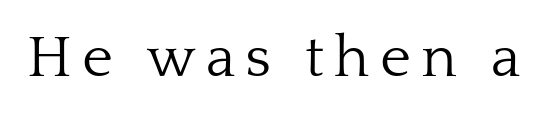
{"serif": "yes", "italic": "no", "bold": "no", "weight": "light", "width": "normal", "stroke_contrast": "low", "x_height": "medium", "monospaced": "no", "underline": "no", "glyph_px": 59}
